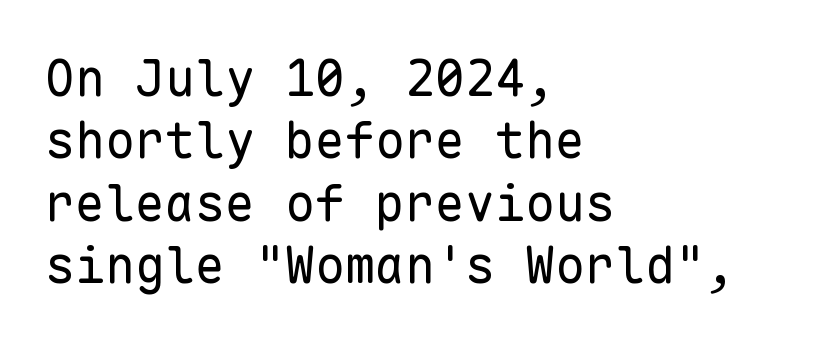
To sum up the face: it is a sans, with no serifs. Spacing verdict: monospaced, one width for all characters. On a weight scale, this lands at 450 or below. The leading is moderate, giving the passage an even texture.
